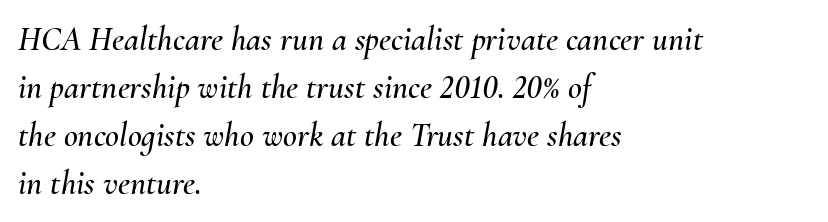
A typesetter would call this proportional, since set widths differ per character. You can tell it's italic because the verticals aren't actually vertical. Check the space under the baseline: it is left empty. All the whitespace from short lines collects on the right. A typesetter would call this leading conventional body-copy spacing. Letter spacing: default.
